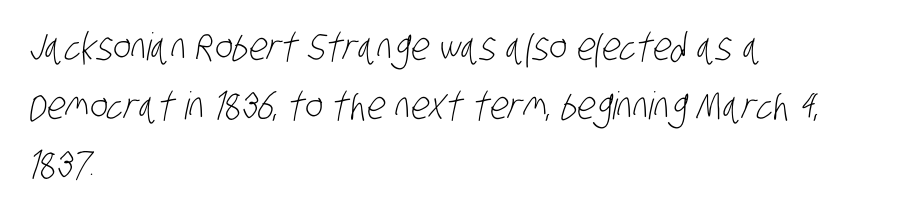
Q: Is the text bold? A: No.
Q: Is the typeface a serif or a sans-serif typeface? A: Sans-serif.
Q: Is the text underlined? A: No.
Q: How is the paragraph aligned? A: Left-aligned.
Q: Is the spacing between letters normal or unusually wide? A: Normal.
Q: Is the spacing between lines tight, normal or loose? A: Normal.
Q: Width (condensed, normal, or wide)? A: Condensed.
Q: Stroke contrast? A: Low.
Q: x-height? A: Large.
Q: Monospaced? A: No.
